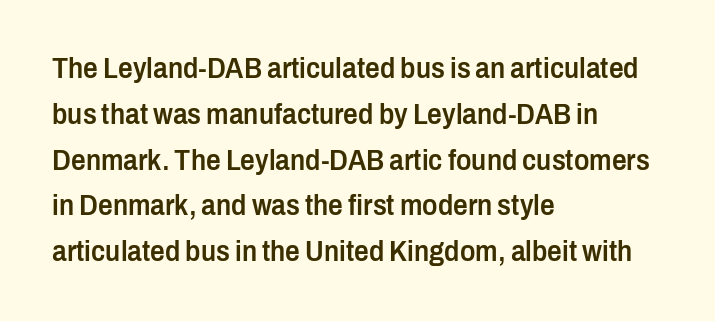
This is the regular roman posture of the typeface. Teacher's note: observe the even left margin — that is flush-left alignment. Font category for this specimen: sans-serif. Compared with an ordinary text face, these strokes are moderately heavier — a semibold. The passage shown is typed in a proportional face where columns would drift.
